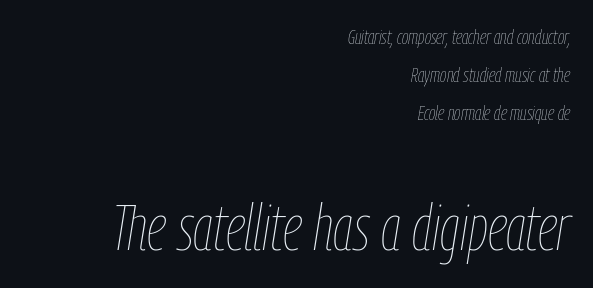
Q: Is the text bold? A: No.
Q: Is the text italic (slanted)? A: Yes, it leans right by about 9 degrees.
Q: Is the text underlined? A: No.
Q: How is the paragraph aligned? A: Right-aligned.
Q: Is the spacing between letters normal or unusually wide? A: Normal.
Q: Which block of text is set in a larger size, the first (top) or the second (bottom)? A: The second (bottom) one.
Q: Width (condensed, normal, or wide)? A: Condensed.
Q: Stroke contrast? A: Low.
Q: x-height? A: Medium.
Q: Monospaced? A: No.
